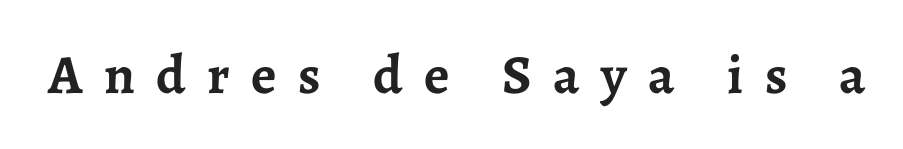
{"serif": "yes", "italic": "no", "bold": "yes", "weight": "semibold", "width": "normal", "stroke_contrast": "low", "x_height": "medium", "monospaced": "no", "underline": "no", "letter_spacing": "wide", "letter_spacing_em": 0.39, "glyph_px": 55}
